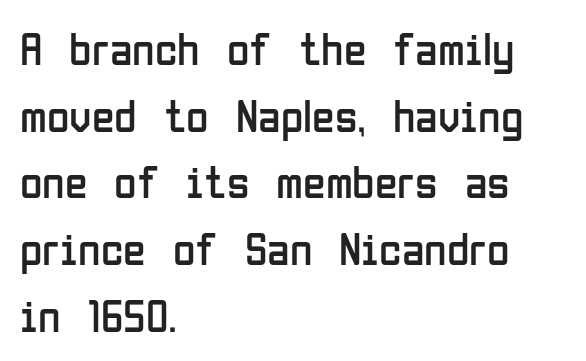
The image shows 46 px regular-weight, condensed sans-serif type, upright; set left-aligned, normal line spacing (1.45x), normal letter spacing, not underlined; low stroke contrast and a medium x-height.
